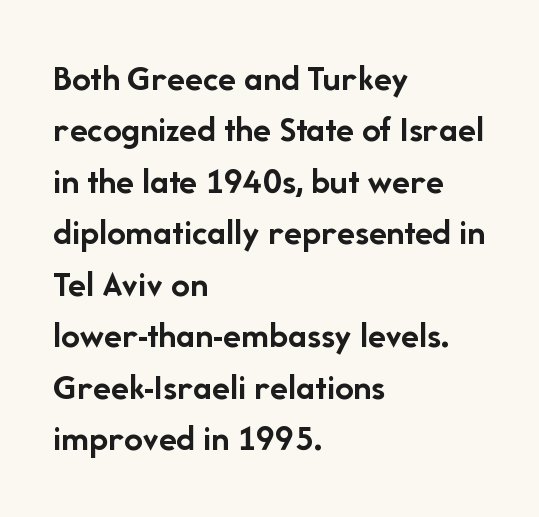
Serifs: no, the terminals of the letterforms are clean. Descender tails drop into unmarked territory. Casual observation: everything's shoved over to the left. In terms of letterspacing, this is plain default setting. You could not count columns in this text — the font is proportionally spaced.
